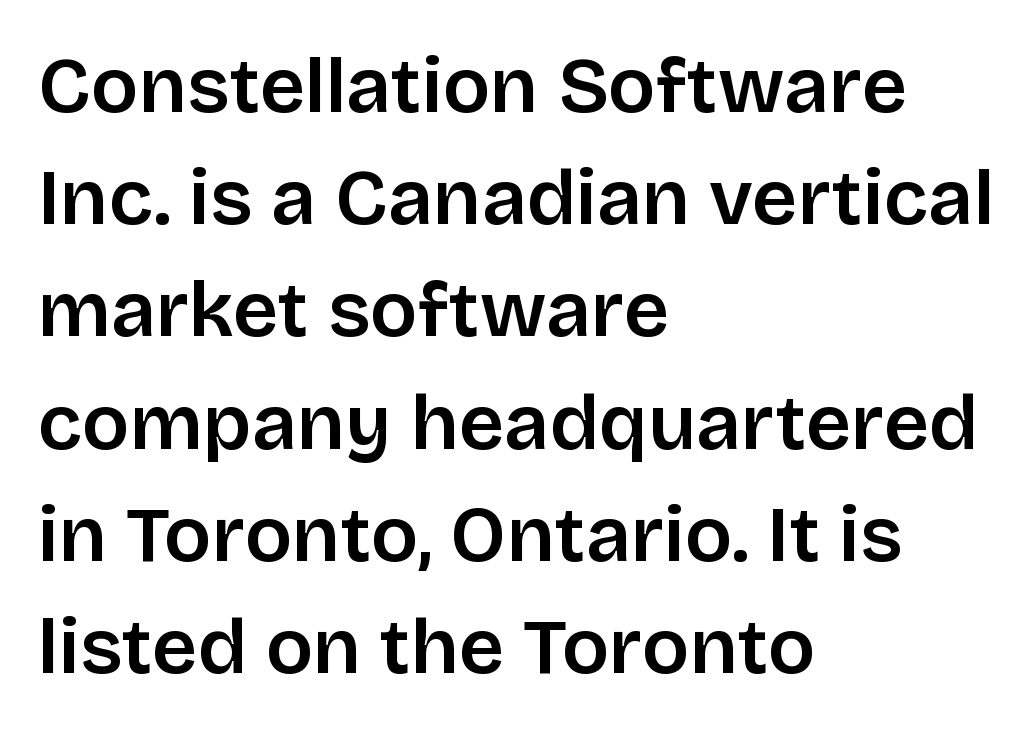
Q: Is the text italic (slanted)? A: No, it is upright.
Q: Is the typeface a serif or a sans-serif typeface? A: Sans-serif.
Q: Is the text underlined? A: No.
Q: How is the paragraph aligned? A: Left-aligned.
Q: Is the spacing between letters normal or unusually wide? A: Normal.
Q: Is the spacing between lines tight, normal or loose? A: Normal.
Q: Width (condensed, normal, or wide)? A: Normal.
Q: Stroke contrast? A: Low.
Q: x-height? A: Large.
Q: Monospaced? A: No.
